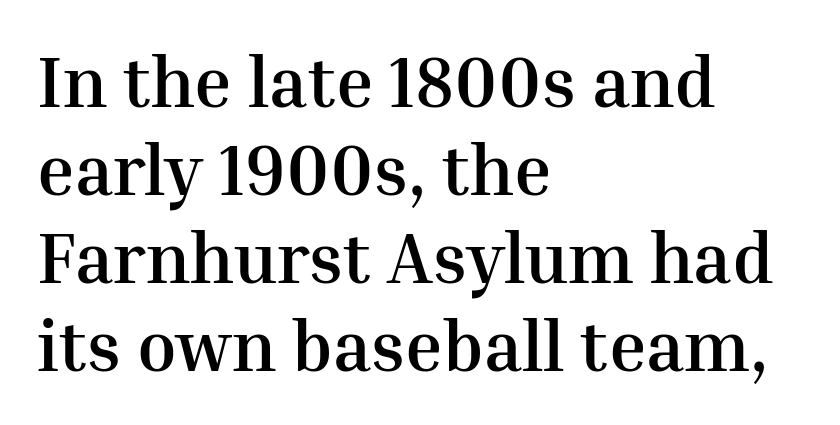
{"serif": "yes", "italic": "no", "bold": "yes", "weight": "semibold", "width": "normal", "stroke_contrast": "medium", "x_height": "medium", "monospaced": "no", "underline": "no", "align": "left", "line_spacing_ratio": 1.24, "letter_spacing": "normal", "letter_spacing_em": 0.0, "glyph_px": 71}
